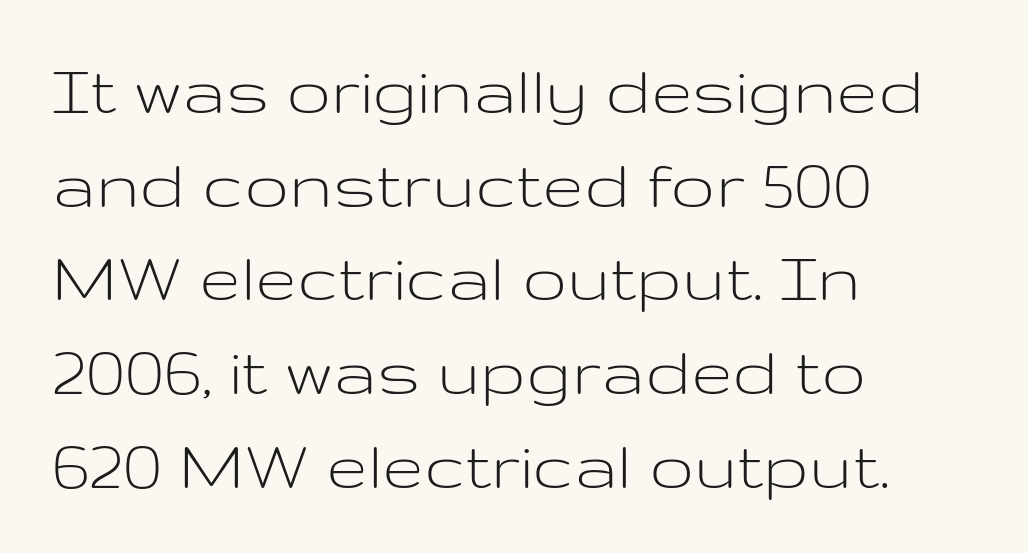
Q: Is the text bold? A: No.
Q: Is the text italic (slanted)? A: No, it is upright.
Q: Is the typeface a serif or a sans-serif typeface? A: Sans-serif.
Q: Is the text underlined? A: No.
Q: How is the paragraph aligned? A: Left-aligned.
Q: Is the spacing between letters normal or unusually wide? A: Normal.
Q: Is the spacing between lines tight, normal or loose? A: Normal.
Q: Width (condensed, normal, or wide)? A: Wide.
Q: Stroke contrast? A: Low.
Q: x-height? A: Medium.
Q: Monospaced? A: No.
